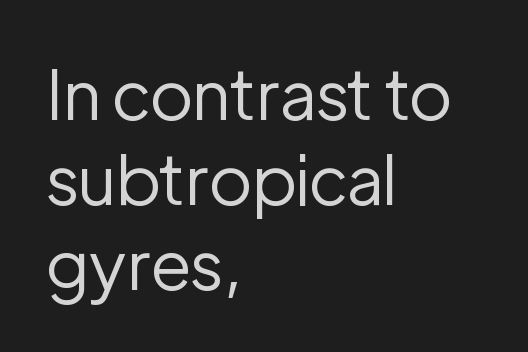
The image shows 69 px regular-weight sans-serif type, upright; set left-aligned, line spacing 1.23x, normal letter spacing, not underlined; low stroke contrast and a medium x-height.
